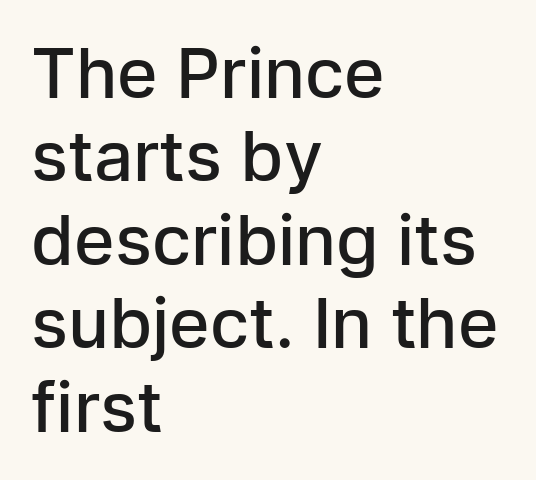
The image shows 69 px semibold sans-serif type, upright; set left-aligned, line spacing 1.21x, normal letter spacing, not underlined; low stroke contrast and a medium x-height.
